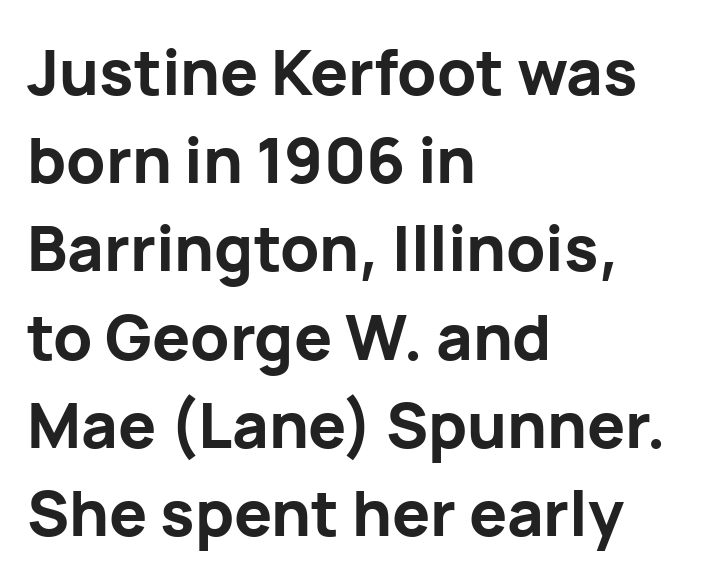
Ordinary non-slanted type is in use. Successive baselines arrive at the customary interval. This sample uses plain, unmodified letter spacing. Weight check: bold — yes, fully. This sample has the flowing, uneven cadence of proportional lettering.
